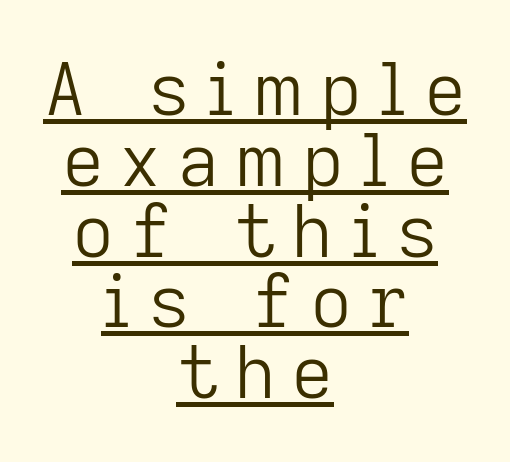
{"serif": "no", "italic": "no", "bold": "no", "weight": "light", "width": "normal", "stroke_contrast": "low", "x_height": "medium", "monospaced": "no", "underline": "yes", "align": "center", "line_spacing": "tight", "line_spacing_ratio": 0.97, "letter_spacing": "wide", "letter_spacing_em": 0.21, "glyph_px": 73}
